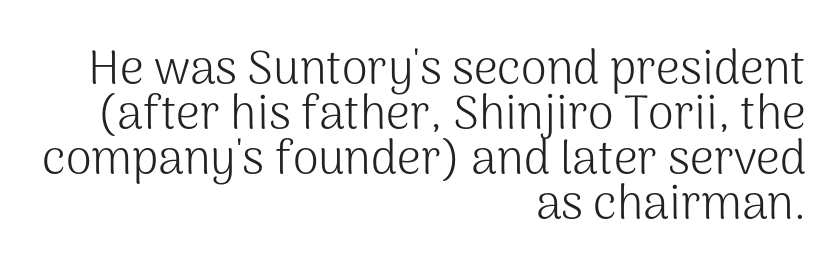
{"serif": "no", "italic": "no", "bold": "no", "weight": "light", "width": "normal", "stroke_contrast": "medium", "x_height": "medium", "monospaced": "no", "underline": "no", "align": "right", "line_spacing": "tight", "line_spacing_ratio": 0.96, "letter_spacing": "normal", "letter_spacing_em": 0.0, "glyph_px": 47}
